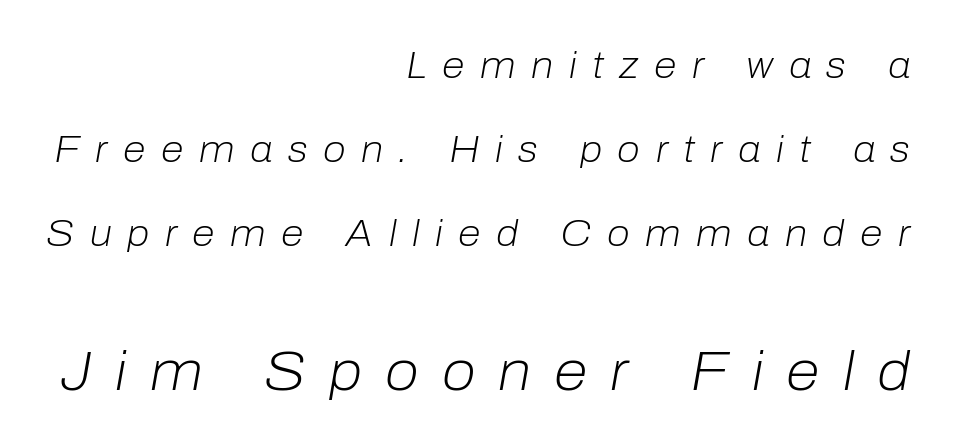
Q: Is the text bold? A: No.
Q: Is the text italic (slanted)? A: Yes, it leans right by about 10 degrees.
Q: Is the text underlined? A: No.
Q: How is the paragraph aligned? A: Right-aligned.
Q: Is the spacing between letters normal or unusually wide? A: Unusually wide.
Q: Is the spacing between lines tight, normal or loose? A: Loose.
Q: Which block of text is set in a larger size, the first (top) or the second (bottom)? A: The second (bottom) one.
Q: Width (condensed, normal, or wide)? A: Normal.
Q: Stroke contrast? A: Low.
Q: x-height? A: Medium.
Q: Monospaced? A: No.
